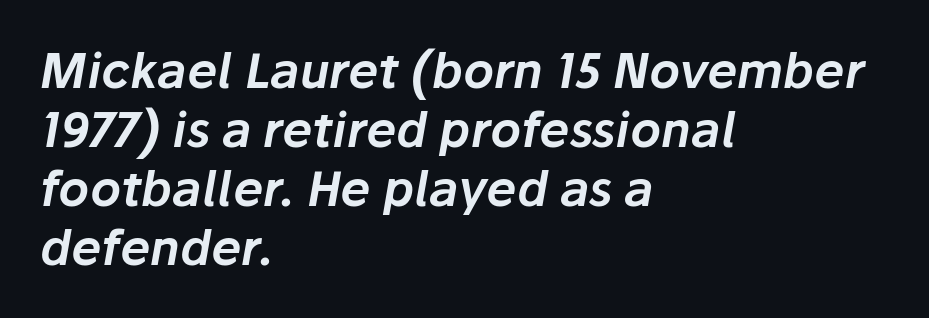
The image shows 48 px text type, italic (leaning right); set left-aligned, line spacing 1.23x, normal letter spacing, not underlined; low stroke contrast and a medium x-height.
